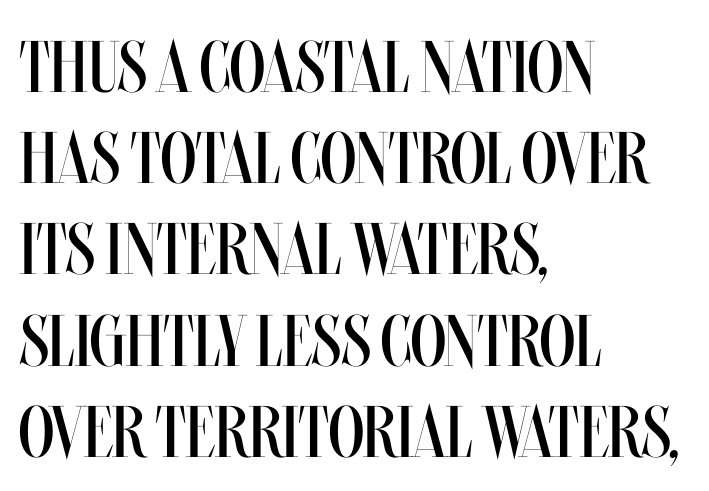
Q: Is the text bold? A: No.
Q: Is the text italic (slanted)? A: No, it is upright.
Q: Is the text underlined? A: No.
Q: How is the paragraph aligned? A: Left-aligned.
Q: Is the spacing between letters normal or unusually wide? A: Normal.
Q: Is the spacing between lines tight, normal or loose? A: Normal.
Q: Width (condensed, normal, or wide)? A: Condensed.
Q: Stroke contrast? A: Medium.
Q: x-height? A: Large.
Q: Monospaced? A: No.
